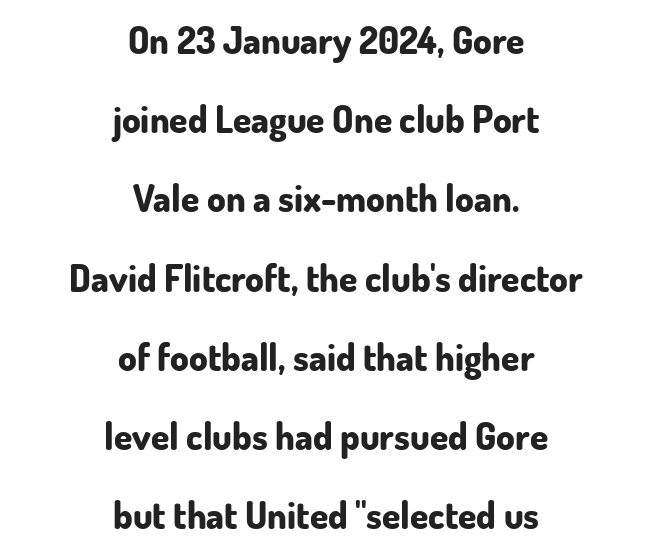
Students, note that the glyphs here touch the page at normal intervals. Vertically, the passage feels expansive, rows floating well apart. Is there any slant? The stems are plumb. Classification — sans serif. As a designer I'd log this as weight 700, bold. The zone under the glyphs is completely vacant.
